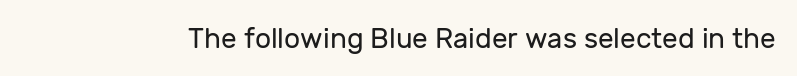
{"serif": "no", "italic": "no", "bold": "no", "weight": "regular", "width": "normal", "stroke_contrast": "low", "x_height": "medium", "monospaced": "no", "underline": "no", "letter_spacing": "normal", "letter_spacing_em": 0.0, "glyph_px": 28}
